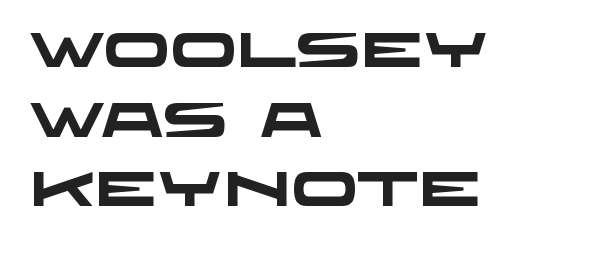
Q: Is the text bold? A: Yes.
Q: Is the typeface a serif or a sans-serif typeface? A: Sans-serif.
Q: Is the text underlined? A: No.
Q: How is the paragraph aligned? A: Left-aligned.
Q: Is the spacing between letters normal or unusually wide? A: Normal.
Q: Is the spacing between lines tight, normal or loose? A: Normal.
Q: Width (condensed, normal, or wide)? A: Wide.
Q: Stroke contrast? A: Low.
Q: x-height? A: Large.
Q: Monospaced? A: No.
